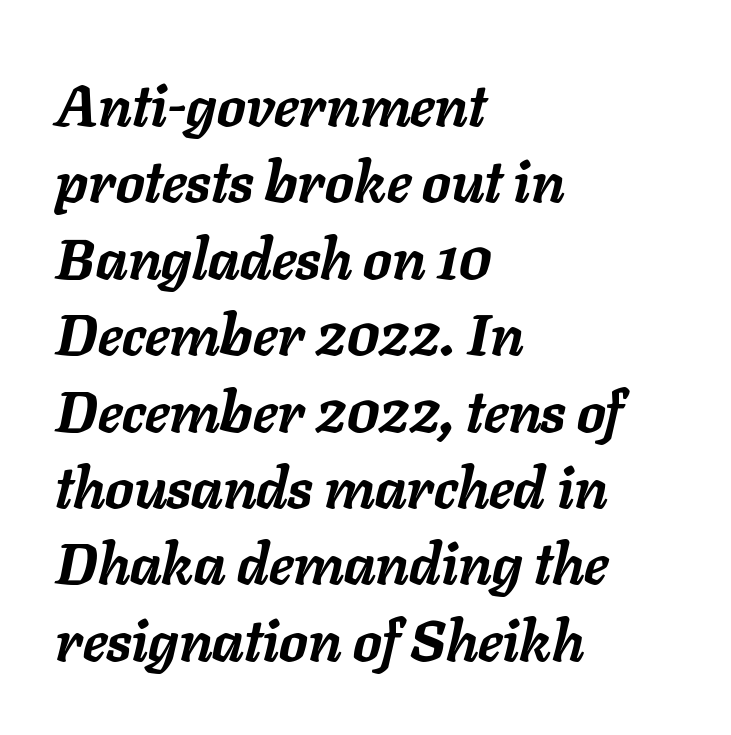
These lines sit exactly where default settings would place them. The type is set solid horizontally, with unmodified tracking. Decoration check: the copy has no underline. Varying glyph widths throughout — classic text-font behaviour. The lettering tilts uniformly, giving the passage an italic look. Emphasis by weight is at full strength: bold.
